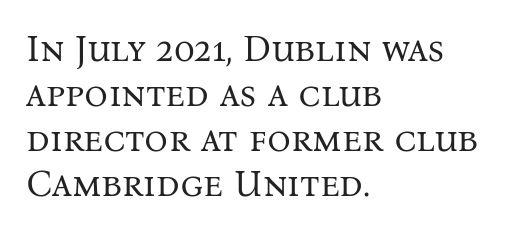
{"serif": "yes", "italic": "no", "bold": "no", "weight": "regular", "width": "normal", "stroke_contrast": "medium", "x_height": "medium", "monospaced": "no", "underline": "no", "align": "left", "line_spacing_ratio": 1.22, "letter_spacing": "normal", "letter_spacing_em": 0.0, "glyph_px": 37}
